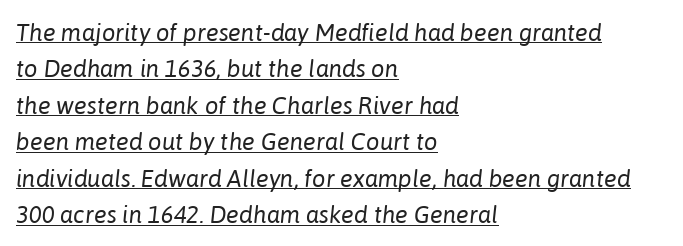
The image shows 24 px text type, italic (leaning right); set left-aligned, normal line spacing (1.52x), normal letter spacing, underlined.
